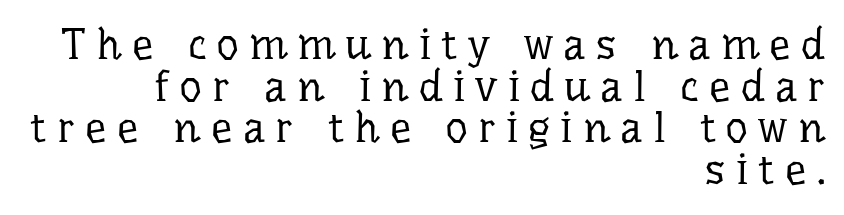
Q: Is the text bold? A: No.
Q: Is the text italic (slanted)? A: No, it is upright.
Q: Is the typeface a serif or a sans-serif typeface? A: Serif.
Q: Is the text underlined? A: No.
Q: How is the paragraph aligned? A: Right-aligned.
Q: Is the spacing between letters normal or unusually wide? A: Unusually wide.
Q: Is the spacing between lines tight, normal or loose? A: Tight.
Q: Width (condensed, normal, or wide)? A: Normal.
Q: Stroke contrast? A: Low.
Q: x-height? A: Medium.
Q: Monospaced? A: No.
